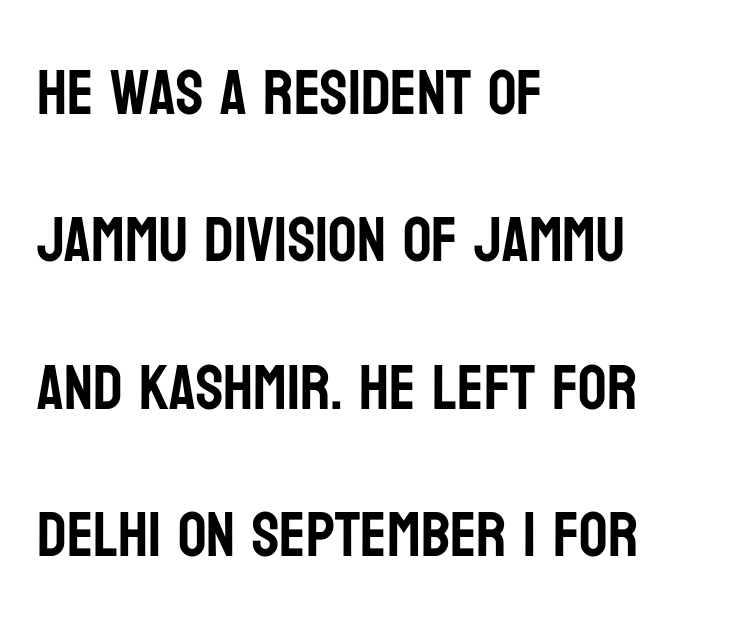
Short note: letters normally spaced. This block would shrink considerably if given ordinary leading; it's expanded now. Looks like regular typesetting: each glyph gets only the width it needs. The paragraph shown leans on its left margin. This is sans-serif lettering, the kind often seen on screens and signage. Descenders are the only things crossing below the line.
